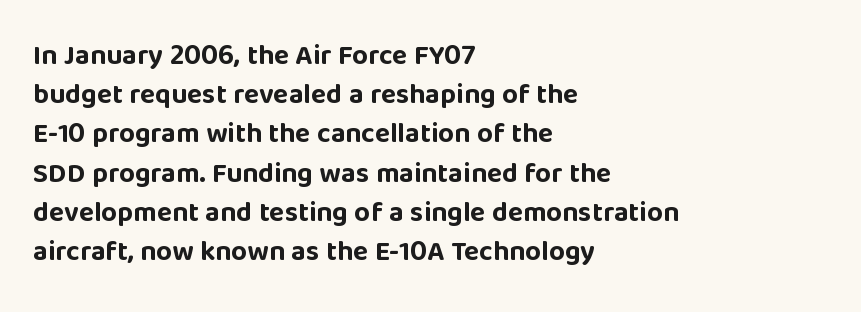
Varying glyph widths throughout — classic text-font behaviour. Horizontal bands of white between lines are of average thickness. Nope, not italic — everything's standing straight. Every letter is thick-stroked: bold, no question. Check the space under the baseline: it is left empty.
